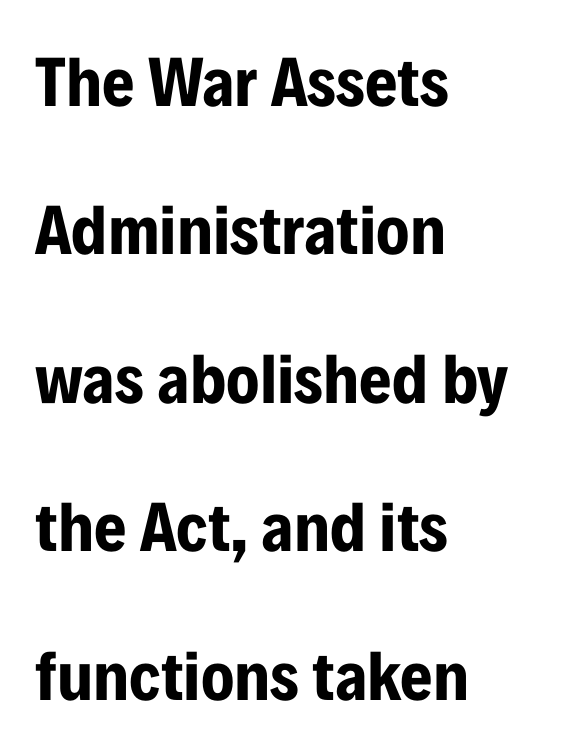
These lines are rendered in a variable-pitch font. Serifs: no, the terminals of the letterforms are clean. Every row of glyphs begins at an identical x-position on the left. Vertically, the passage feels expansive, rows floating well apart.
